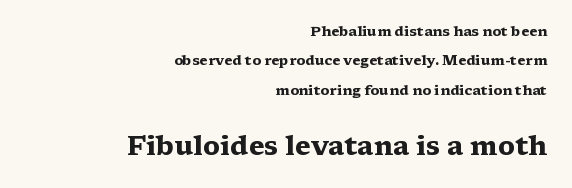
Rows of type keep a wide berth in the vertical direction. The passage is arranged like a letterhead date or caption credit — flush right. Whoever set this made the second block the dominant, larger element. Compared with typical body copy, the letter spacing here is the same. Upright lettering throughout.
